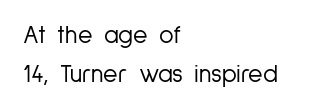
The space between consecutive lines is moderate. In terms of letterspacing, this is plain default setting. This rendering features lettering with no underline. Is the stroke heavy? The answer is a plain regular-or-lighter.
